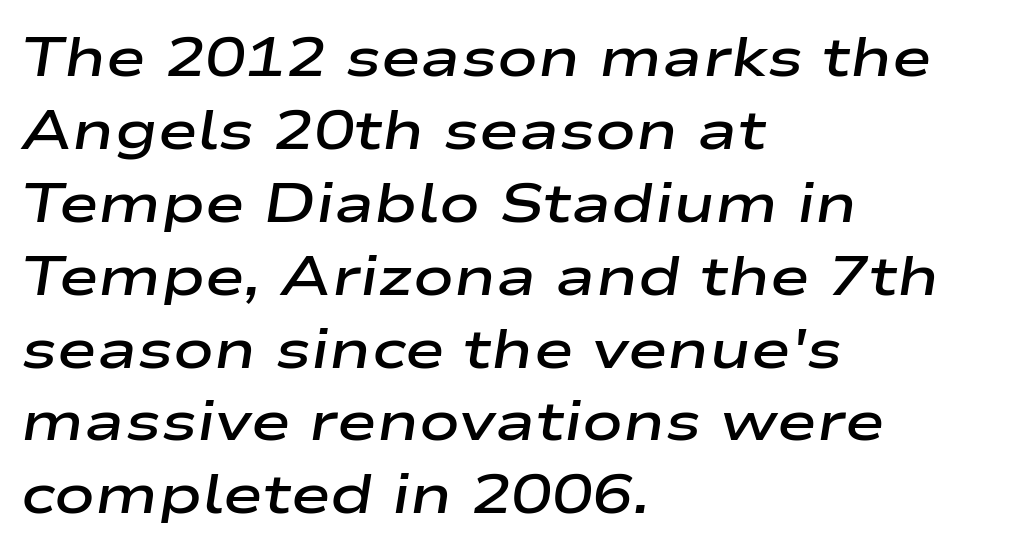
Q: Is the text bold? A: Semi-bold.
Q: Is the text italic (slanted)? A: Yes, it leans right by about 9 degrees.
Q: Is the text underlined? A: No.
Q: How is the paragraph aligned? A: Left-aligned.
Q: Is the spacing between letters normal or unusually wide? A: Normal.
Q: Is the spacing between lines tight, normal or loose? A: Normal.
Q: Width (condensed, normal, or wide)? A: Wide.
Q: Stroke contrast? A: Low.
Q: x-height? A: Medium.
Q: Monospaced? A: No.
